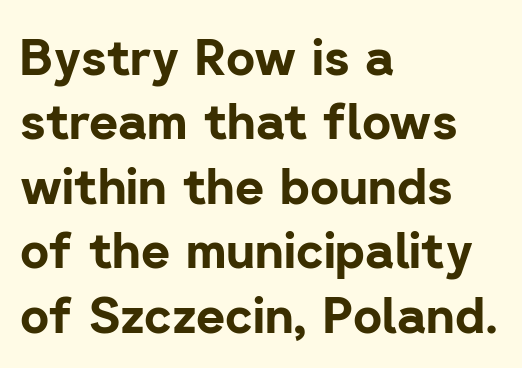
Left-aligned paragraph, ragged on the right. Is this a fixed-width face? No — the glyphs have proportional, varying widths. Nothing sits at the stroke ends, so this counts as sans-serif. Compared with typical body copy, the letter spacing here is the same. This is roman type, the default non-slanted kind.
